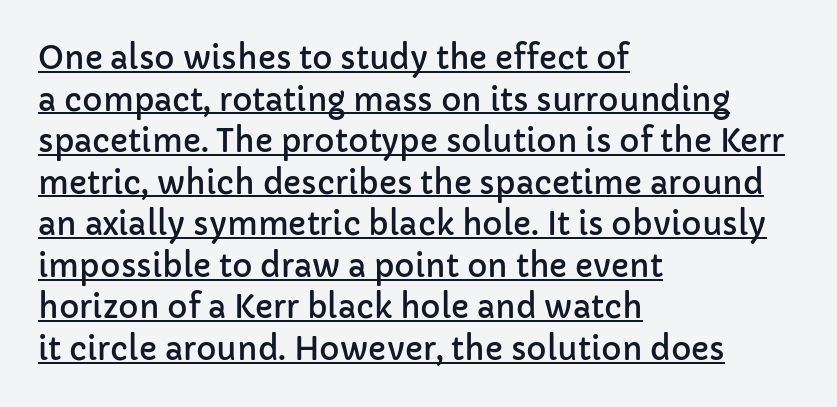
The image shows 31 px sans-serif type, upright; set left-aligned, normal line spacing (1.34x), normal letter spacing, underlined; low stroke contrast and a medium x-height.
